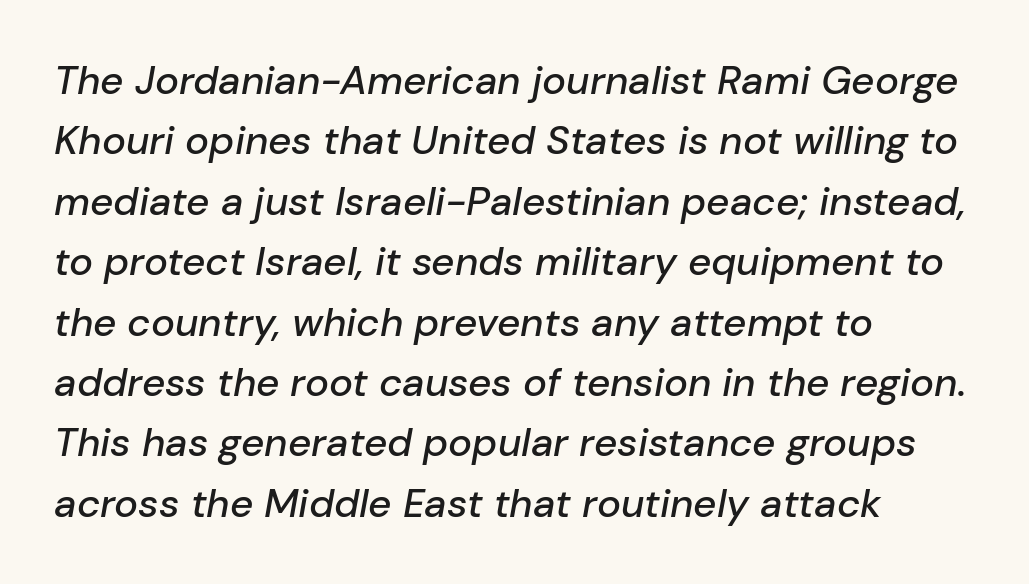
Q: Is the text italic (slanted)? A: Yes, it leans right by about 10 degrees.
Q: Is the text underlined? A: No.
Q: How is the paragraph aligned? A: Left-aligned.
Q: Is the spacing between letters normal or unusually wide? A: Normal.
Q: Is the spacing between lines tight, normal or loose? A: Normal.
Q: Width (condensed, normal, or wide)? A: Normal.
Q: Stroke contrast? A: Low.
Q: x-height? A: Medium.
Q: Monospaced? A: No.
